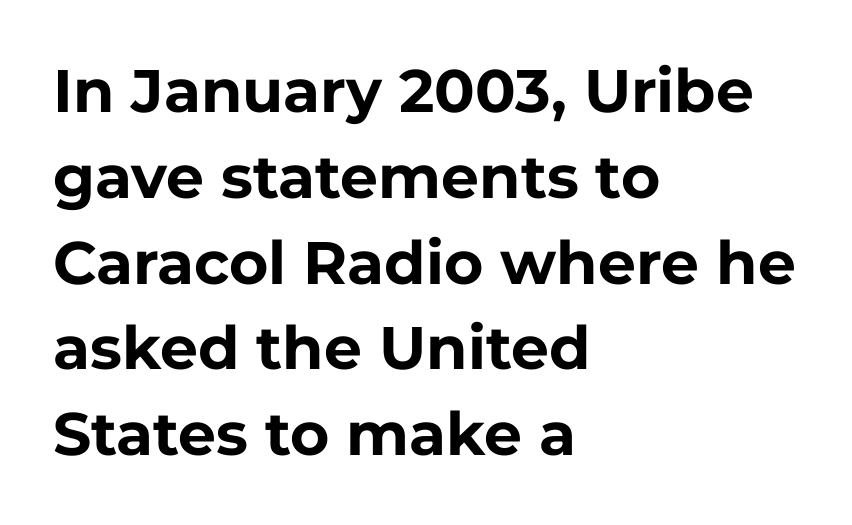
Q: Is the text bold? A: Yes.
Q: Is the text italic (slanted)? A: No, it is upright.
Q: Is the typeface a serif or a sans-serif typeface? A: Sans-serif.
Q: Is the text underlined? A: No.
Q: How is the paragraph aligned? A: Left-aligned.
Q: Is the spacing between letters normal or unusually wide? A: Normal.
Q: Is the spacing between lines tight, normal or loose? A: Normal.
Q: Width (condensed, normal, or wide)? A: Normal.
Q: Stroke contrast? A: Low.
Q: x-height? A: Medium.
Q: Monospaced? A: No.
